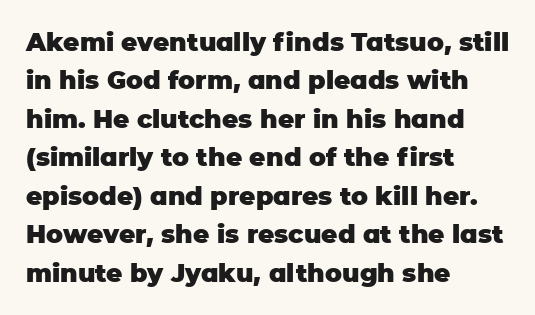
{"italic": "no", "bold": "yes", "underline": "no", "align": "left", "line_spacing": "normal", "line_spacing_ratio": 1.54, "letter_spacing": "normal", "letter_spacing_em": 0.0, "glyph_px": 25}
